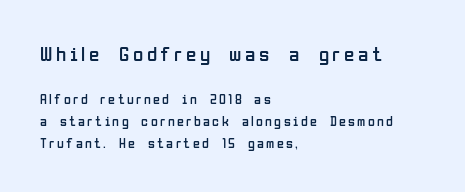
{"italic": "no", "bold": "no", "underline": "no", "align": "left", "line_spacing": "normal", "line_spacing_ratio": 1.58, "larger_block": "first", "size_ratio": 1.5, "glyph_px": 21}
